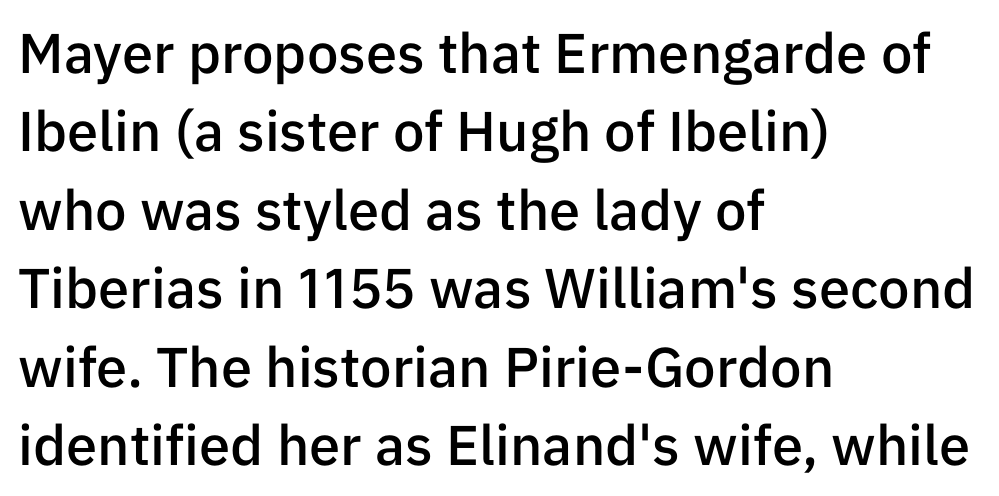
Does the lettering tilt? It doesn't — this is upright. These words are printed semibold, heavier than regular yet not bold. Type style note: lacks serifs. A clean baseline with only descenders dipping below it.
